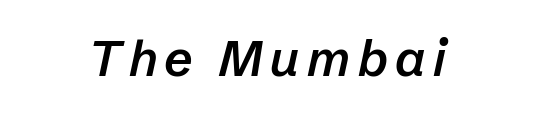
The image shows 50 px semibold type, italic (leaning right); set centered, not underlined; low stroke contrast and a medium x-height.
